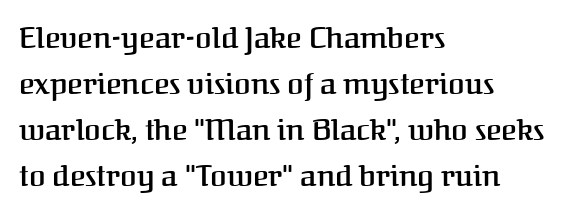
{"serif": "yes", "italic": "no", "bold": "semi", "weight": "semibold", "width": "normal", "stroke_contrast": "medium", "x_height": "medium", "monospaced": "no", "underline": "no", "align": "left", "line_spacing": "normal", "line_spacing_ratio": 1.53, "letter_spacing": "normal", "letter_spacing_em": 0.0, "glyph_px": 30}
